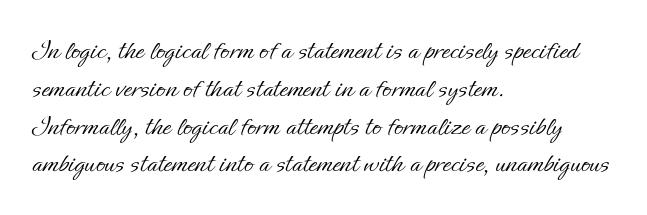
No extra ink here — the face is not bold. Spacing verdict: proportional, widths tailored to each character. Just letters on the line, the space beneath them empty.
